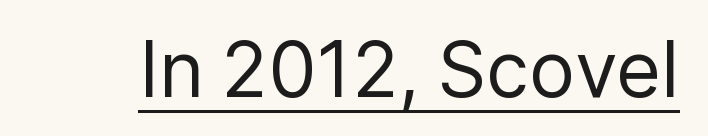
{"serif": "no", "italic": "no", "bold": "no", "weight": "regular", "width": "normal", "stroke_contrast": "low", "x_height": "medium", "monospaced": "no", "underline": "yes", "letter_spacing": "normal", "letter_spacing_em": 0.0, "glyph_px": 77}
